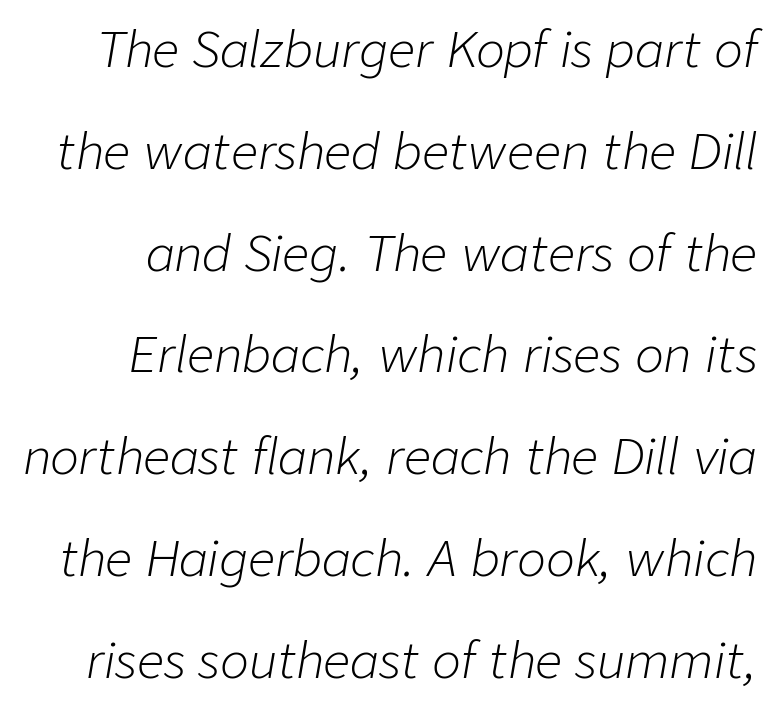
Q: Is the text bold? A: No.
Q: Is the text italic (slanted)? A: Yes, it leans right by about 9 degrees.
Q: Is the text underlined? A: No.
Q: Is the spacing between letters normal or unusually wide? A: Normal.
Q: Is the spacing between lines tight, normal or loose? A: Loose.
Q: Width (condensed, normal, or wide)? A: Normal.
Q: Stroke contrast? A: Low.
Q: x-height? A: Medium.
Q: Monospaced? A: No.
